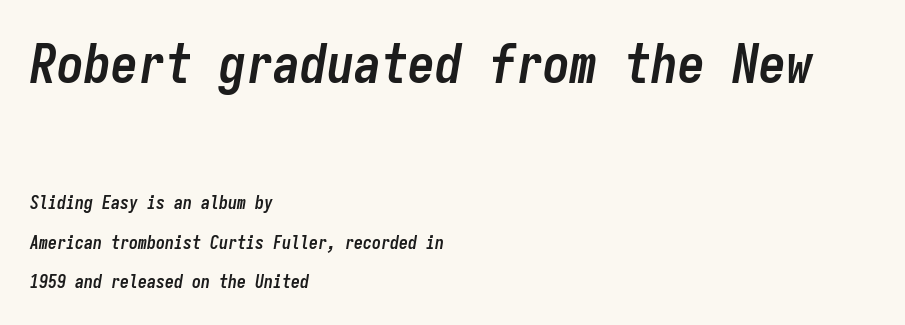
{"italic": "yes", "lean": "right", "slant_degrees": 9, "bold": "yes", "weight": "semibold", "width": "condensed", "stroke_contrast": "low", "x_height": "medium", "monospaced": "yes", "underline": "no", "align": "left", "line_spacing": "loose", "line_spacing_ratio": 2.19, "letter_spacing": "normal", "letter_spacing_em": 0.0, "larger_block": "first", "size_ratio": 3.0, "glyph_px": 54}
